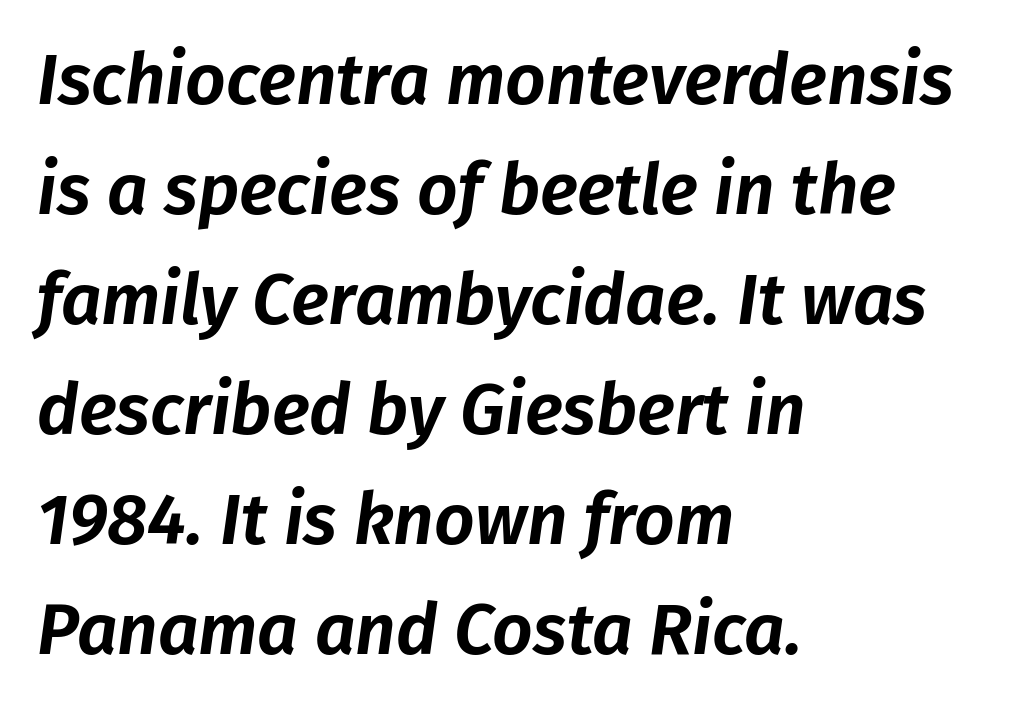
Q: Is the text italic (slanted)? A: Yes, it leans right by about 8 degrees.
Q: Is the text underlined? A: No.
Q: How is the paragraph aligned? A: Left-aligned.
Q: Is the spacing between letters normal or unusually wide? A: Normal.
Q: Is the spacing between lines tight, normal or loose? A: Normal.
Q: Width (condensed, normal, or wide)? A: Normal.
Q: Stroke contrast? A: Low.
Q: x-height? A: Medium.
Q: Monospaced? A: No.
